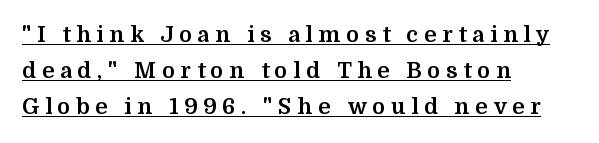
The image shows 22 px bold type, upright; set left-aligned, normal line spacing (1.64x), unusually wide letter spacing (+0.26 em), underlined.
